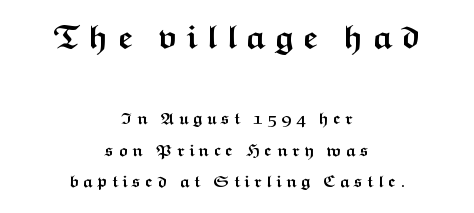
The designer gave the opening block more size than the closing block. This sample has the flowing, uneven cadence of proportional lettering. Students, this is bold: see how much ink each stroke carries. Does the copy run flush right? No — it is centered line by line. This sample uses expanded letter spacing, leaving extra air between glyphs.
